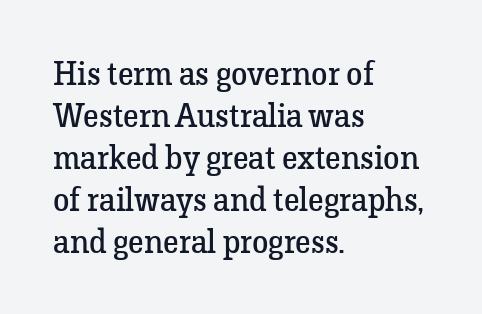
{"serif": "yes", "italic": "no", "bold": "no", "weight": "regular", "width": "normal", "stroke_contrast": "low", "x_height": "medium", "monospaced": "no", "underline": "no", "align": "left", "line_spacing": "normal", "line_spacing_ratio": 1.27, "letter_spacing": "normal", "letter_spacing_em": 0.0, "glyph_px": 33}
